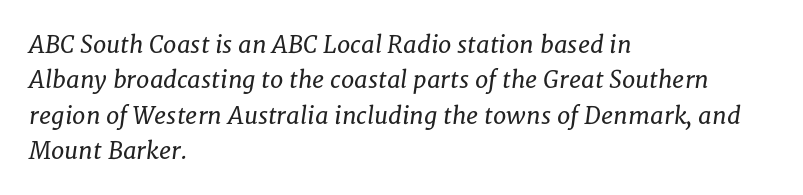
The image shows 24 px text type, italic (leaning right); set left-aligned, normal line spacing (1.47x), normal letter spacing, not underlined.
